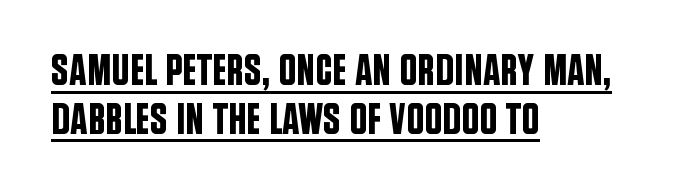
Rows of type sit shoulder to shoulder in the vertical direction. No extra tracking has been applied to these lines. Underline: present. Layout note: lines flush left. Each letter's strokes conclude bluntly, with no projecting serifs.
